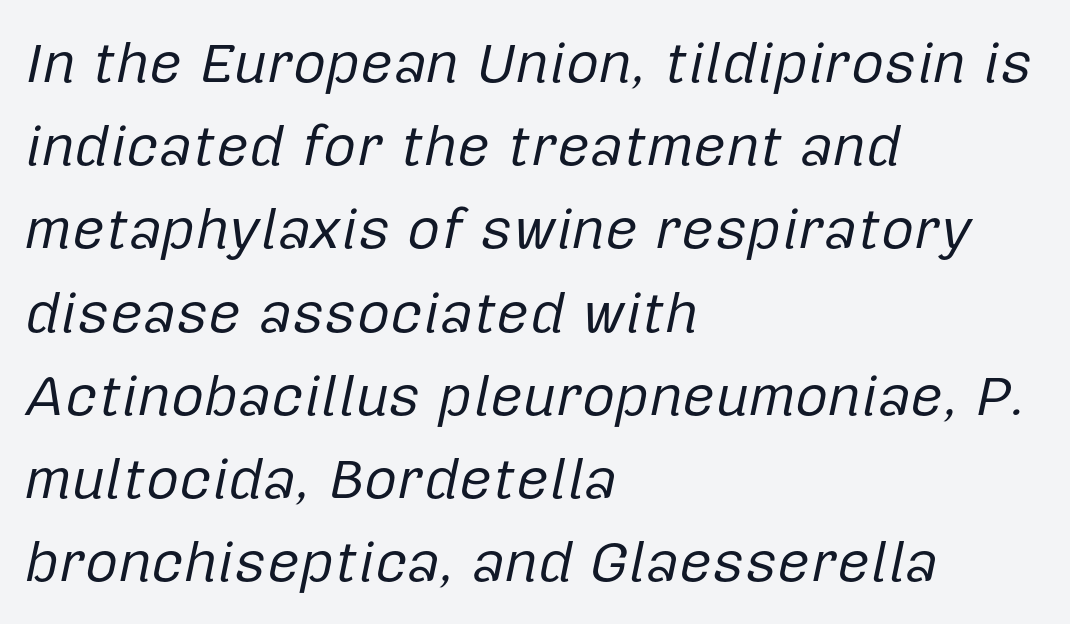
{"italic": "yes", "lean": "right", "slant_degrees": 12, "bold": "no", "weight": "regular", "width": "normal", "stroke_contrast": "low", "x_height": "medium", "monospaced": "no", "underline": "no", "align": "left", "line_spacing": "normal", "line_spacing_ratio": 1.46, "letter_spacing": "normal", "letter_spacing_em": 0.0, "glyph_px": 57}
